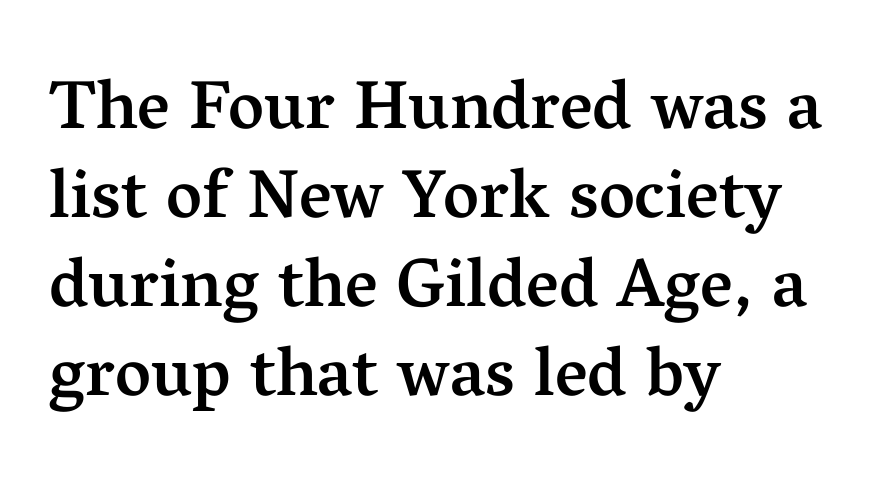
I'd describe the lettering as semibold — firm but not a full bold. Nobody drew a line under any word here. Nobody touched the tracking dial on this one. Every row of glyphs begins at an identical x-position on the left. Designer's note — italics off, roman on. Varying glyph widths throughout — classic text-font behaviour.
